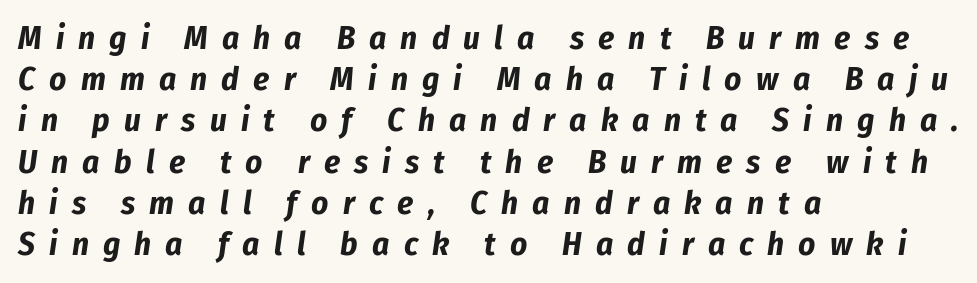
Q: Is the text bold? A: Yes.
Q: Is the text italic (slanted)? A: Yes, it leans right by about 8 degrees.
Q: Is the text underlined? A: No.
Q: How is the paragraph aligned? A: Left-aligned.
Q: Is the spacing between letters normal or unusually wide? A: Unusually wide.
Q: Is the spacing between lines tight, normal or loose? A: Normal.
Q: Width (condensed, normal, or wide)? A: Condensed.
Q: Stroke contrast? A: Low.
Q: x-height? A: Medium.
Q: Monospaced? A: No.
